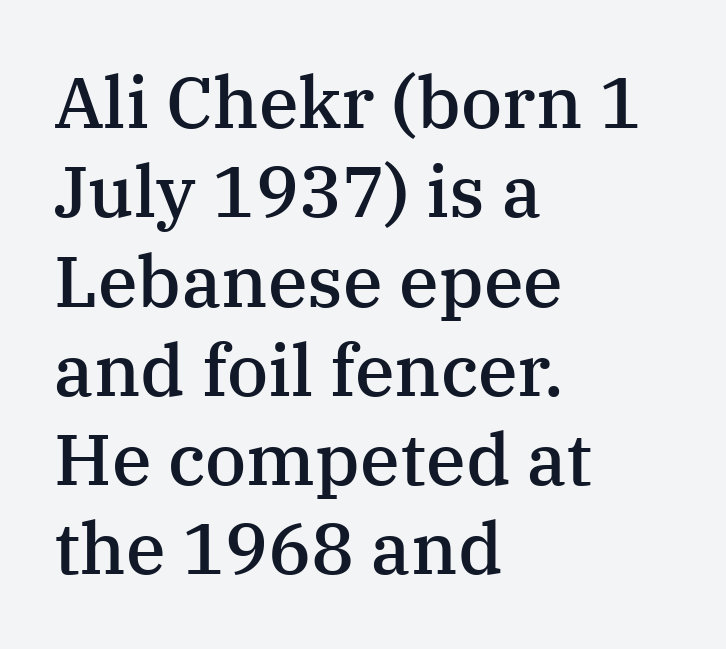
The image shows 72 px semibold serif type, upright; set left-aligned, line spacing 1.24x, normal letter spacing, not underlined; medium stroke contrast and a medium x-height.
